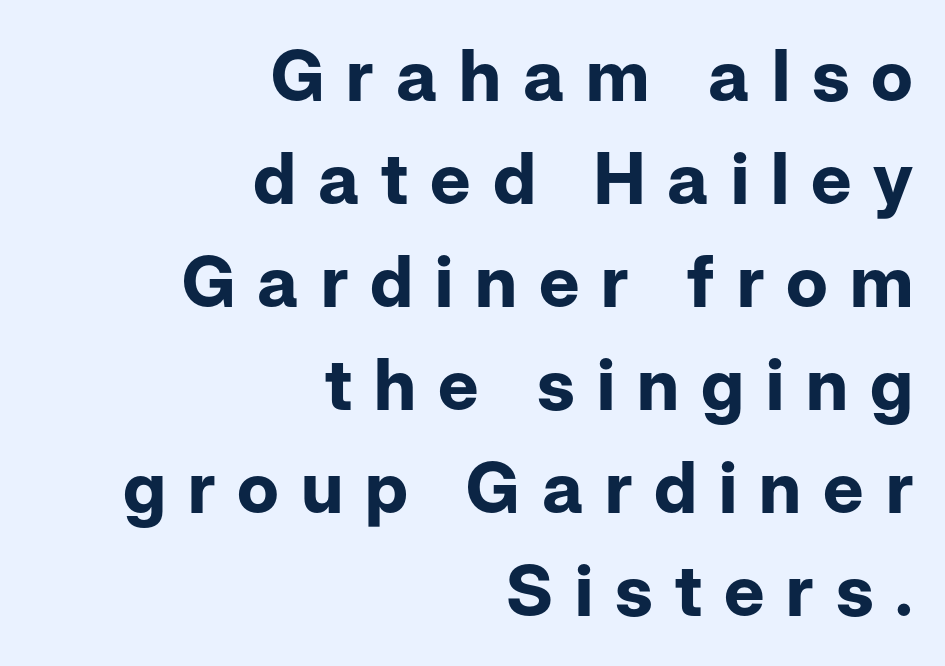
{"serif": "no", "italic": "no", "bold": "yes", "weight": "bold", "width": "normal", "stroke_contrast": "low", "x_height": "medium", "monospaced": "no", "underline": "no", "align": "right", "line_spacing": "normal", "line_spacing_ratio": 1.45, "letter_spacing": "wide", "letter_spacing_em": 0.31, "glyph_px": 71}
